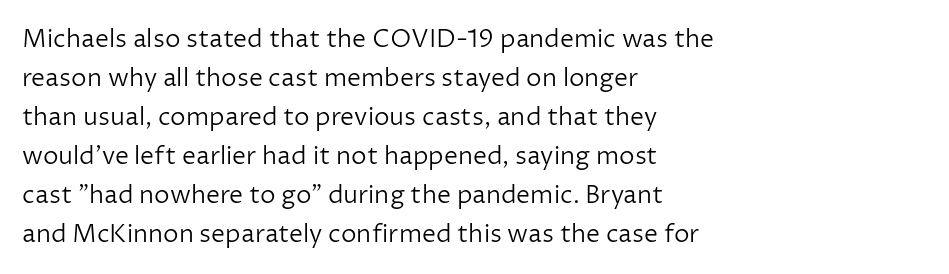
Q: Is the text bold? A: No.
Q: Is the text italic (slanted)? A: No, it is upright.
Q: Is the text underlined? A: No.
Q: How is the paragraph aligned? A: Left-aligned.
Q: Is the spacing between letters normal or unusually wide? A: Normal.
Q: Is the spacing between lines tight, normal or loose? A: Normal.
